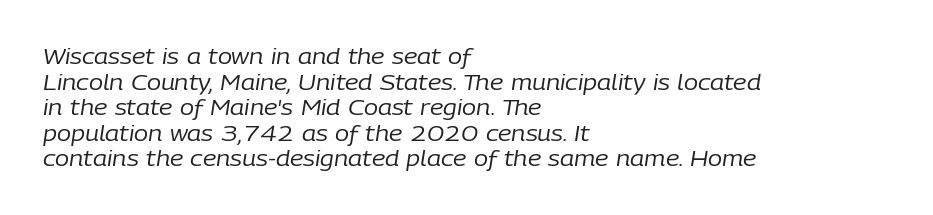
The letters sit at their default tracking, neither squeezed nor spread. The passage is arranged the way most books set body copy — flush left. Yep, that's italic — everything's leaning. A light-to-regular cut is what we see here. Each row of text sits above clean, open space.
